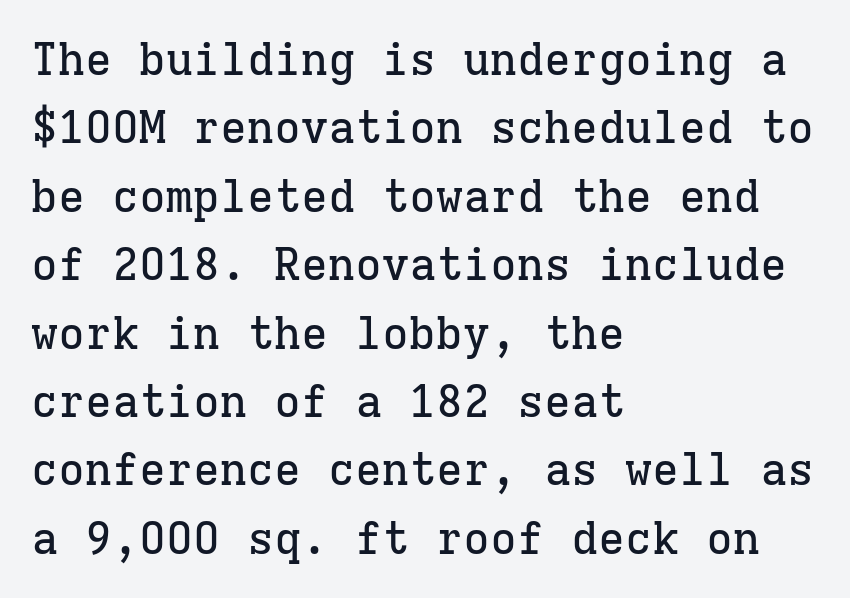
{"serif": "yes", "italic": "no", "width": "normal", "stroke_contrast": "low", "x_height": "medium", "monospaced": "yes", "underline": "no", "align": "left", "line_spacing": "normal", "line_spacing_ratio": 1.52, "letter_spacing": "normal", "letter_spacing_em": 0.0, "glyph_px": 45}
